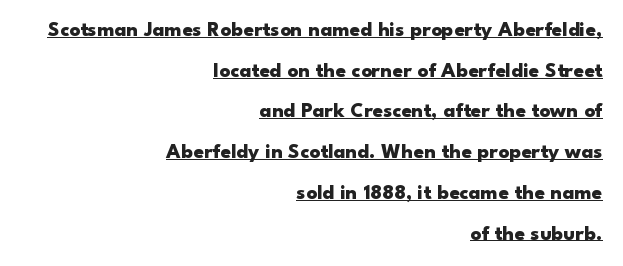
{"italic": "no", "bold": "yes", "underline": "yes", "align": "right", "line_spacing": "loose", "line_spacing_ratio": 1.94, "letter_spacing": "normal", "letter_spacing_em": 0.0, "glyph_px": 21}
